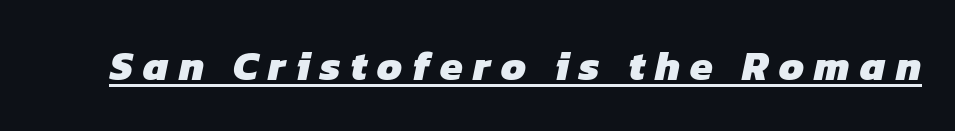
The image shows 41 px heavy sans-serif type; set unusually wide letter spacing (+0.25 em), underlined; low stroke contrast and a medium x-height.
